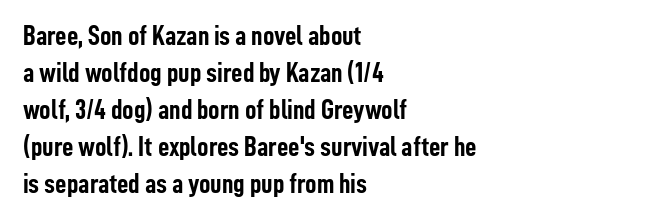
Q: Is the text bold? A: Yes.
Q: Is the text italic (slanted)? A: No, it is upright.
Q: Is the typeface a serif or a sans-serif typeface? A: Sans-serif.
Q: Is the text underlined? A: No.
Q: How is the paragraph aligned? A: Left-aligned.
Q: Is the spacing between letters normal or unusually wide? A: Normal.
Q: Is the spacing between lines tight, normal or loose? A: Normal.
Q: Width (condensed, normal, or wide)? A: Condensed.
Q: Stroke contrast? A: Low.
Q: x-height? A: Medium.
Q: Monospaced? A: No.
